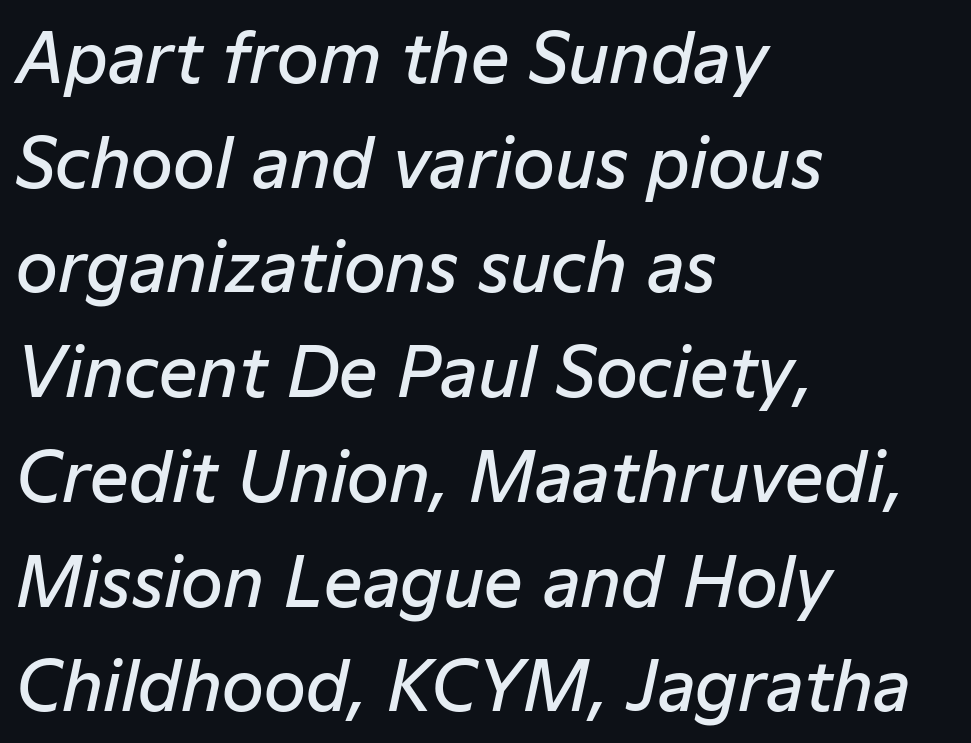
Heft: intermediate — a semibold. If you drew a ruler down the left edge, every line would touch it. Bare-footed words on every line. Regular leading. Rendered with sloped, italic letterforms. This rendering leaves character spacing at its baseline value.
